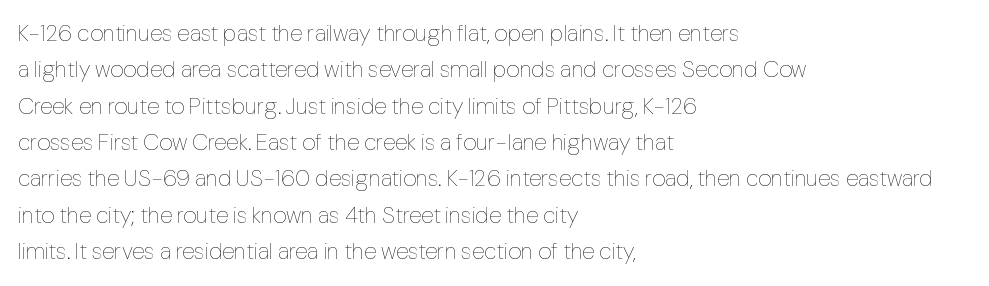
Q: Is the text bold? A: No.
Q: Is the text italic (slanted)? A: No, it is upright.
Q: Is the text underlined? A: No.
Q: How is the paragraph aligned? A: Left-aligned.
Q: Is the spacing between letters normal or unusually wide? A: Normal.
Q: Is the spacing between lines tight, normal or loose? A: Normal.
